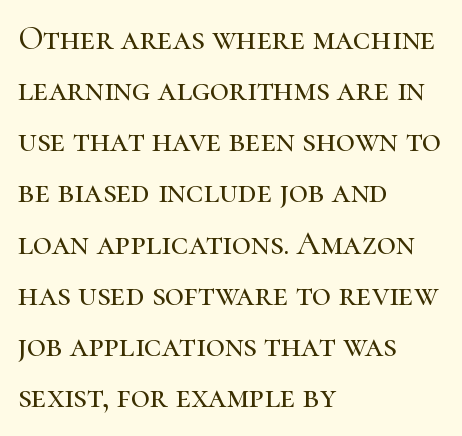
{"serif": "yes", "italic": "no", "width": "normal", "stroke_contrast": "high", "x_height": "medium", "monospaced": "no", "underline": "no", "align": "left", "line_spacing": "normal", "line_spacing_ratio": 1.55, "letter_spacing": "normal", "letter_spacing_em": 0.0, "glyph_px": 33}
